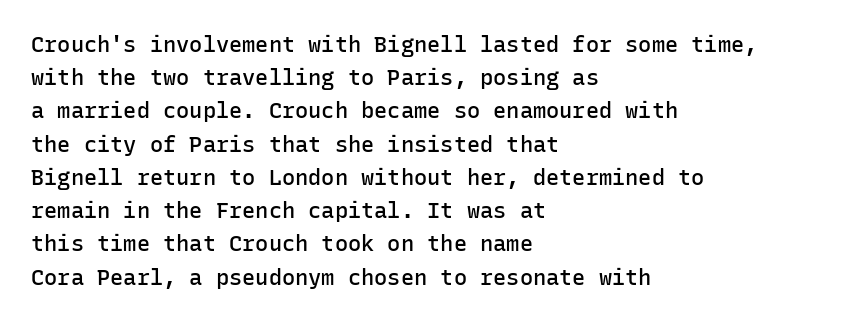
The words here are not underlined. Each new line begins a customary step beneath the previous one. These lines were composed using upright roman letters. In CSS terms this would be text-align: left. Compared with typical body copy, the letter spacing here is the same. This is the in-between weight designers call semibold or demi.
